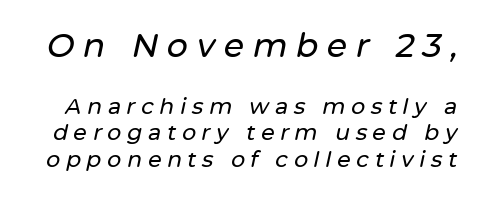
{"italic": "yes", "lean": "right", "slant_degrees": 12, "width": "normal", "stroke_contrast": "low", "x_height": "medium", "monospaced": "no", "underline": "no", "line_spacing_ratio": 1.22, "letter_spacing": "wide", "letter_spacing_em": 0.26, "larger_block": "first", "size_ratio": 1.5, "glyph_px": 33}
